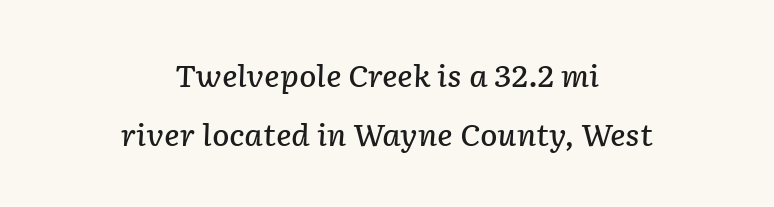
{"italic": "yes", "lean": "right", "slant_degrees": 2, "bold": "semi", "weight": "semibold", "width": "normal", "stroke_contrast": "low", "x_height": "medium", "monospaced": "no", "underline": "no", "align": "center", "line_spacing": "loose", "line_spacing_ratio": 2.02, "letter_spacing": "normal", "letter_spacing_em": 0.0, "glyph_px": 29}
